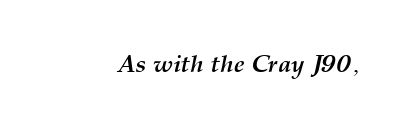
The face used here has the dense, thick strokes of a bold. The area under the type is left untouched. The rendering applies a slant to the glyphs. These lines keep a tight, regular rhythm from letter to letter.
